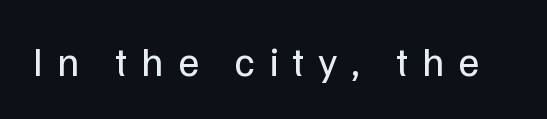
The image shows 41 px regular-weight sans-serif type, upright; set unusually wide letter spacing (+0.34 em), not underlined; low stroke contrast and a medium x-height.
